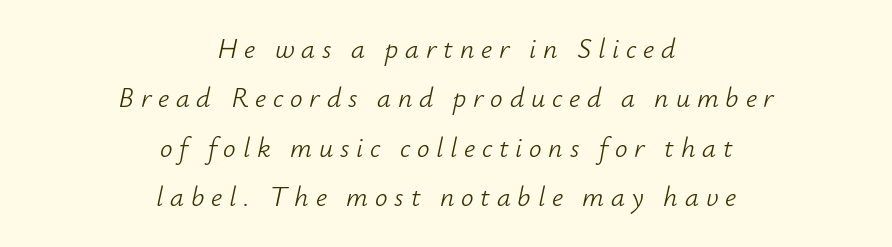
Q: Is the text bold? A: No.
Q: Is the text italic (slanted)? A: Yes, it leans right by about 12 degrees.
Q: Is the text underlined? A: No.
Q: How is the paragraph aligned? A: Centered.
Q: Is the spacing between letters normal or unusually wide? A: Unusually wide.
Q: Width (condensed, normal, or wide)? A: Normal.
Q: Stroke contrast? A: Low.
Q: x-height? A: Small.
Q: Monospaced? A: No.
